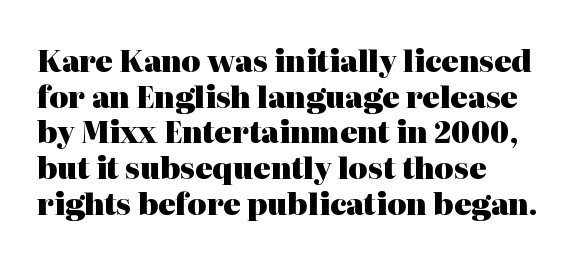
Q: Is the text bold? A: Yes.
Q: Is the text italic (slanted)? A: No, it is upright.
Q: Is the typeface a serif or a sans-serif typeface? A: Serif.
Q: Is the text underlined? A: No.
Q: How is the paragraph aligned? A: Left-aligned.
Q: Is the spacing between letters normal or unusually wide? A: Normal.
Q: Width (condensed, normal, or wide)? A: Normal.
Q: Stroke contrast? A: High.
Q: x-height? A: Medium.
Q: Monospaced? A: No.
